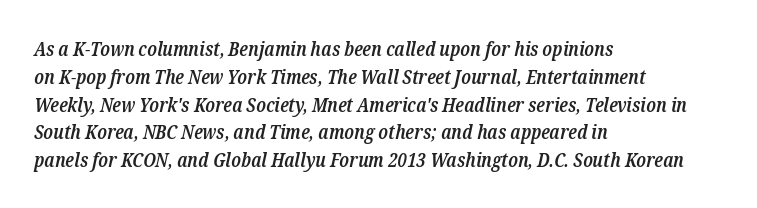
Q: Is the text bold? A: Semi-bold.
Q: Is the text italic (slanted)? A: Yes, it leans right by about 12 degrees.
Q: Is the text underlined? A: No.
Q: How is the paragraph aligned? A: Left-aligned.
Q: Is the spacing between letters normal or unusually wide? A: Normal.
Q: Is the spacing between lines tight, normal or loose? A: Normal.
